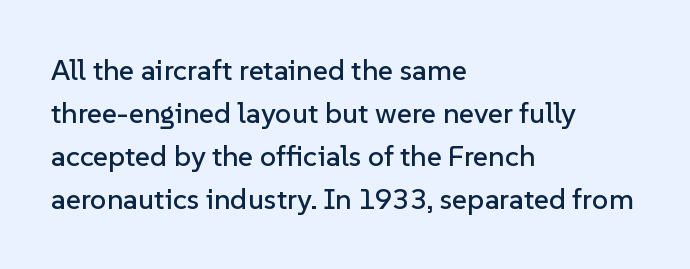
Q: Is the text italic (slanted)? A: No, it is upright.
Q: Is the typeface a serif or a sans-serif typeface? A: Sans-serif.
Q: Is the text underlined? A: No.
Q: How is the paragraph aligned? A: Left-aligned.
Q: Is the spacing between letters normal or unusually wide? A: Normal.
Q: Is the spacing between lines tight, normal or loose? A: Normal.
Q: Width (condensed, normal, or wide)? A: Normal.
Q: Stroke contrast? A: Low.
Q: x-height? A: Medium.
Q: Monospaced? A: No.
